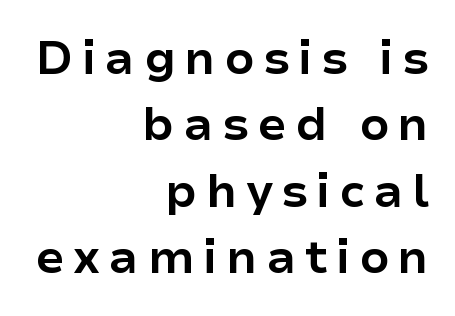
Q: Is the text bold? A: Yes.
Q: Is the text italic (slanted)? A: No, it is upright.
Q: Is the typeface a serif or a sans-serif typeface? A: Sans-serif.
Q: Is the text underlined? A: No.
Q: How is the paragraph aligned? A: Right-aligned.
Q: Is the spacing between lines tight, normal or loose? A: Normal.
Q: Width (condensed, normal, or wide)? A: Normal.
Q: Stroke contrast? A: Low.
Q: x-height? A: Medium.
Q: Monospaced? A: No.
